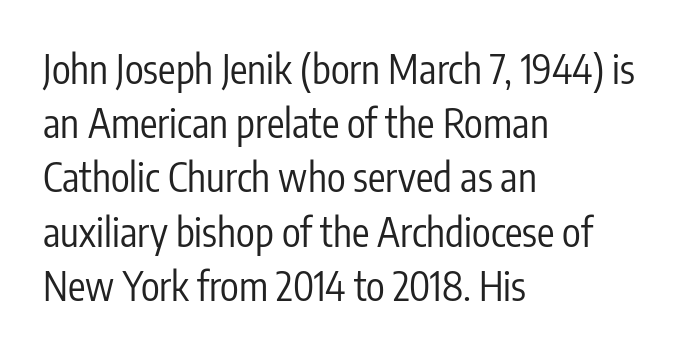
{"serif": "no", "italic": "no", "bold": "no", "weight": "regular", "width": "condensed", "stroke_contrast": "low", "x_height": "medium", "monospaced": "no", "underline": "no", "align": "left", "line_spacing": "normal", "line_spacing_ratio": 1.39, "letter_spacing": "normal", "letter_spacing_em": 0.0, "glyph_px": 39}
